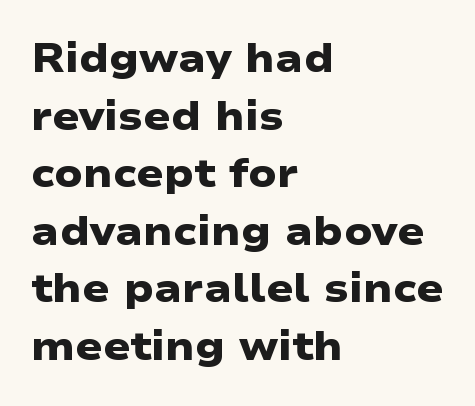
The image shows 40 px heavy, wide sans-serif type; set left-aligned, normal line spacing (1.44x), normal letter spacing, not underlined; low stroke contrast and a medium x-height.
